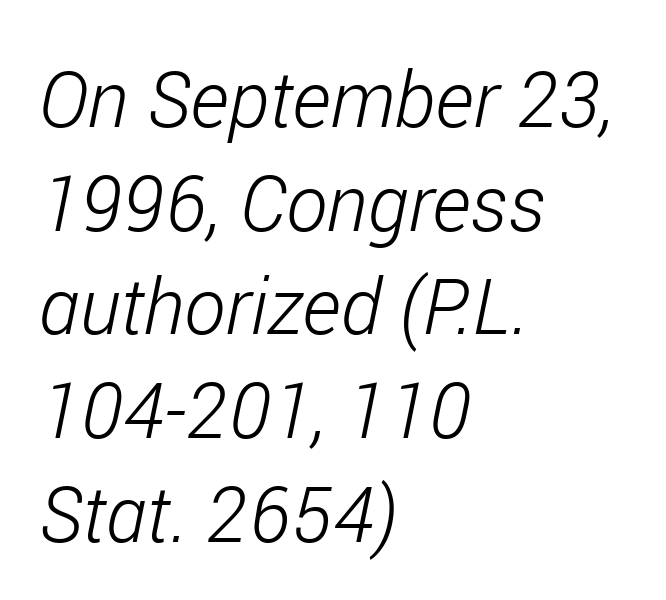
The face used here is proportionally spaced, like ordinary book or web type. Caption: multi-line text, flush left, ragged right. The passage shown is not bold in any degree. The passage shown has conventional tracking throughout.
